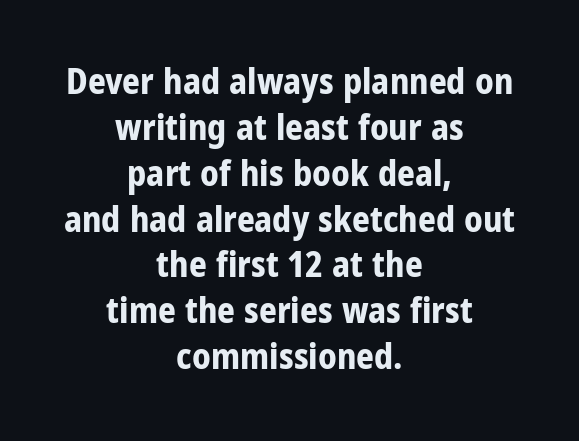
{"serif": "no", "italic": "no", "bold": "yes", "weight": "bold", "width": "condensed", "stroke_contrast": "low", "x_height": "medium", "monospaced": "no", "underline": "no", "align": "center", "line_spacing": "normal", "line_spacing_ratio": 1.31, "letter_spacing": "normal", "letter_spacing_em": 0.0, "glyph_px": 35}
